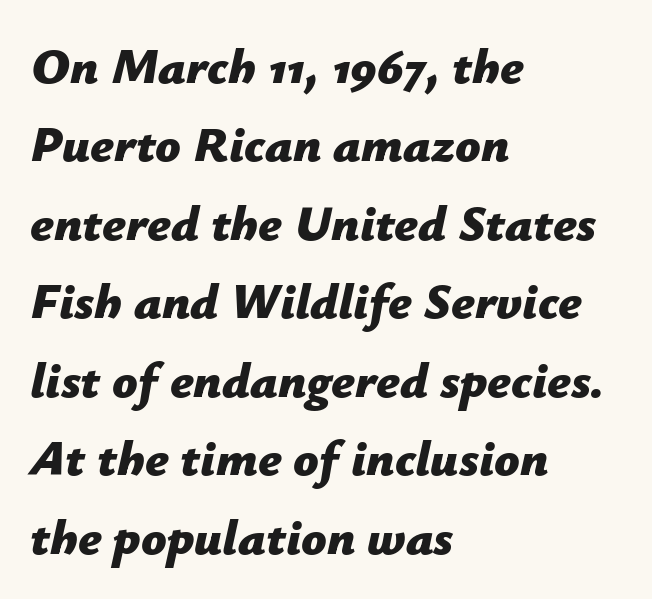
{"italic": "yes", "lean": "right", "slant_degrees": 12, "bold": "yes", "weight": "bold", "width": "normal", "stroke_contrast": "low", "x_height": "medium", "monospaced": "no", "underline": "no", "align": "left", "line_spacing": "normal", "line_spacing_ratio": 1.57, "letter_spacing": "normal", "letter_spacing_em": 0.0, "glyph_px": 50}
